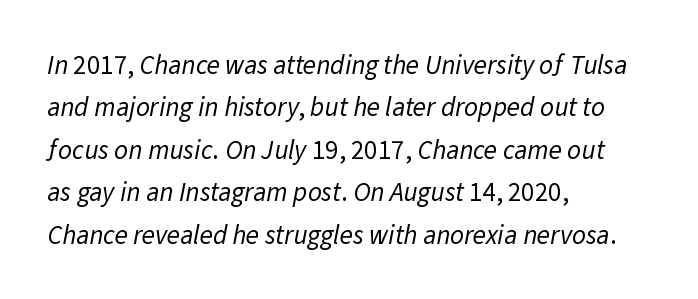
Q: Is the text bold? A: No.
Q: Is the text underlined? A: No.
Q: How is the paragraph aligned? A: Left-aligned.
Q: Is the spacing between letters normal or unusually wide? A: Normal.
Q: Is the spacing between lines tight, normal or loose? A: Normal.
